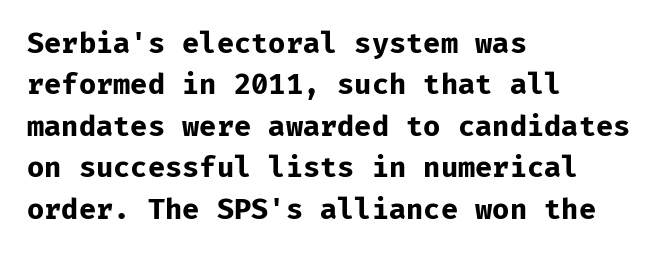
The image shows 28 px bold sans-serif type, upright, monospaced; set left-aligned, normal line spacing (1.48x), normal letter spacing, not underlined; low stroke contrast and a medium x-height.
